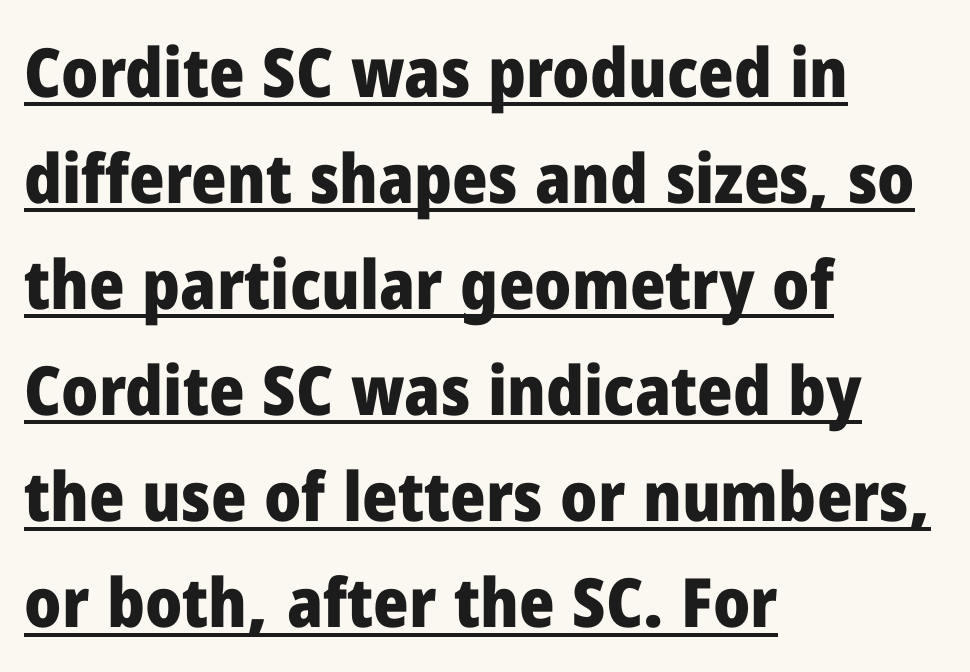
The image shows 68 px heavy sans-serif type, upright; set left-aligned, normal line spacing (1.56x), normal letter spacing, underlined; low stroke contrast and a medium x-height.
